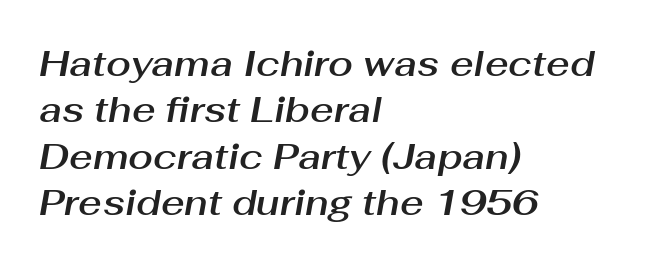
{"italic": "yes", "lean": "right", "slant_degrees": 10, "width": "normal", "stroke_contrast": "medium", "x_height": "medium", "monospaced": "no", "underline": "no", "align": "left", "line_spacing": "normal", "line_spacing_ratio": 1.29, "letter_spacing": "normal", "letter_spacing_em": 0.0, "glyph_px": 36}
